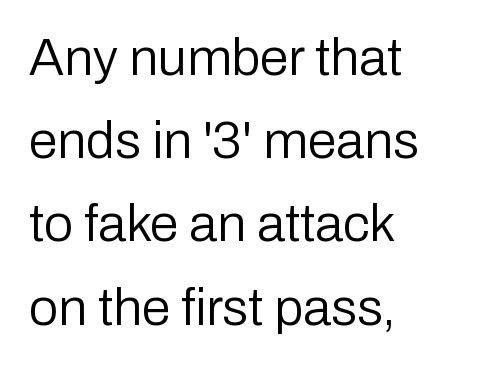
The image shows 52 px regular-weight sans-serif type, upright; set left-aligned, normal line spacing (1.6x), normal letter spacing, not underlined; low stroke contrast and a medium x-height.
